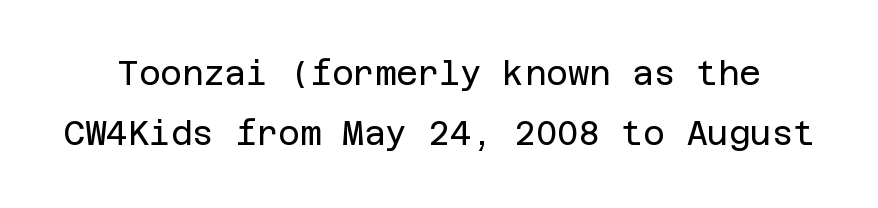
The image shows 33 px regular-weight sans-serif type, upright; set line spacing 1.83x, normal letter spacing, not underlined; low stroke contrast and a large x-height.
